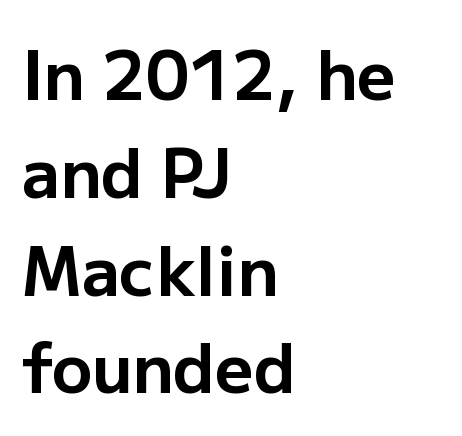
{"serif": "no", "italic": "no", "bold": "yes", "weight": "bold", "width": "normal", "stroke_contrast": "low", "x_height": "medium", "monospaced": "no", "underline": "no", "align": "left", "line_spacing": "normal", "line_spacing_ratio": 1.46, "letter_spacing": "normal", "letter_spacing_em": 0.0, "glyph_px": 67}
